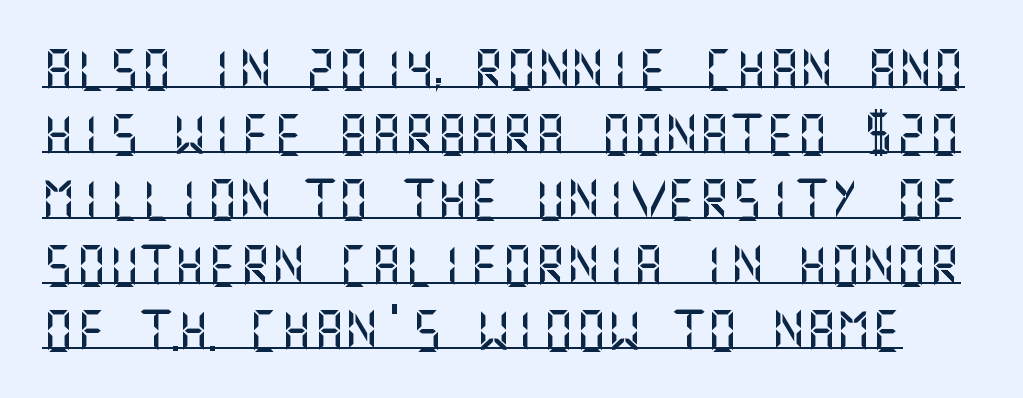
{"serif": "no", "italic": "no", "width": "normal", "stroke_contrast": "medium", "x_height": "large", "underline": "yes", "line_spacing": "normal", "line_spacing_ratio": 1.59, "letter_spacing": "normal", "letter_spacing_em": 0.0, "glyph_px": 41}
